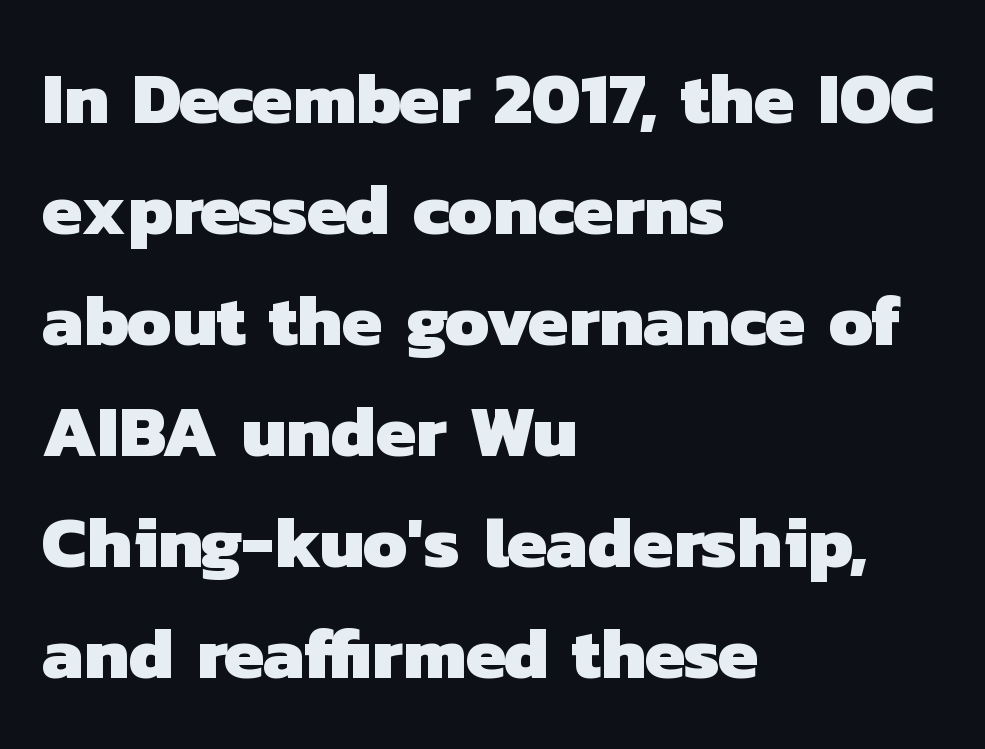
The image shows 73 px heavy sans-serif type; set left-aligned, normal line spacing (1.52x), normal letter spacing, not underlined; low stroke contrast and a medium x-height.
